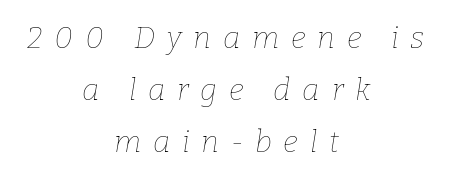
The image shows 30 px thin type, italic (leaning right); set centered, line spacing 1.74x, unusually wide letter spacing (+0.39 em), not underlined; low stroke contrast and a medium x-height.
